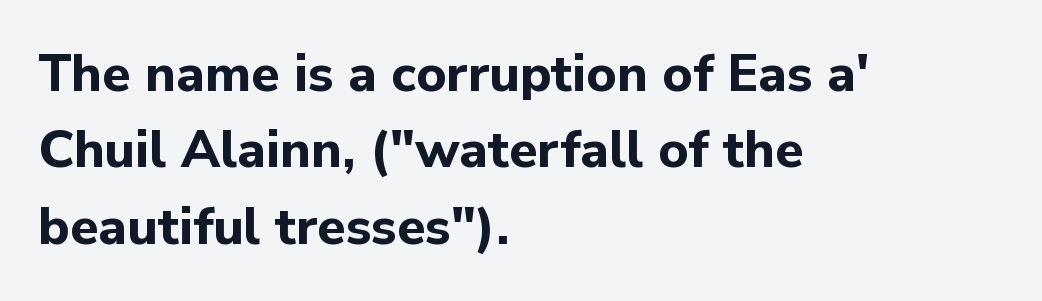
Q: Is the text bold? A: Yes.
Q: Is the text italic (slanted)? A: No, it is upright.
Q: Is the typeface a serif or a sans-serif typeface? A: Sans-serif.
Q: Is the text underlined? A: No.
Q: How is the paragraph aligned? A: Left-aligned.
Q: Is the spacing between letters normal or unusually wide? A: Normal.
Q: Is the spacing between lines tight, normal or loose? A: Normal.
Q: Width (condensed, normal, or wide)? A: Normal.
Q: Stroke contrast? A: Low.
Q: x-height? A: Medium.
Q: Monospaced? A: No.
